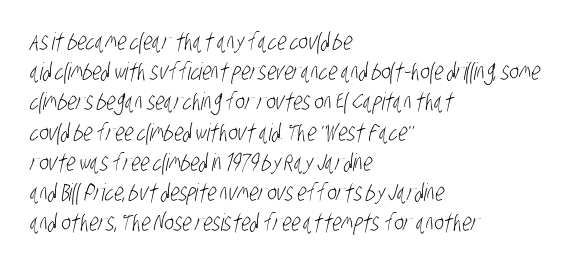
The space beneath each line is pristine and unruled. Leftover space on each line is placed entirely after the last word. The letters sit at their default tracking, neither squeezed nor spread. What's the leading like? Ordinary, nothing unusual.
